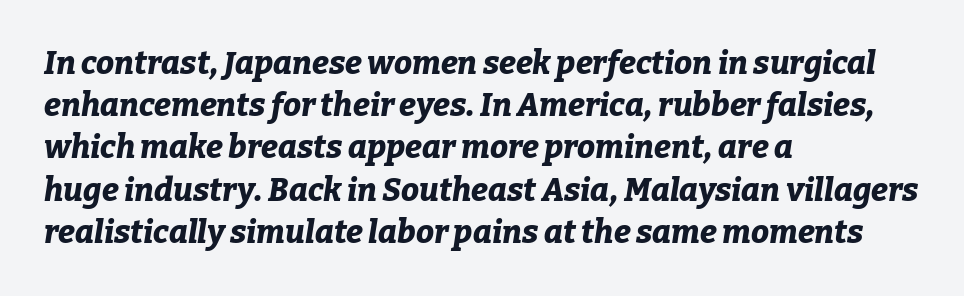
The face used here has the dense, thick strokes of a bold. Leading matches the norm, producing a regular column. The letters are slanted; this is an italic face. Here the designer chose a conventional face with non-uniform glyph widths. The tracking reads as untouched default to a designer's eye.
